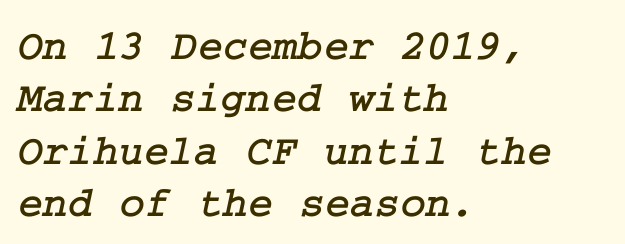
Q: Is the typeface a serif or a sans-serif typeface? A: Serif.
Q: Is the text underlined? A: No.
Q: How is the paragraph aligned? A: Left-aligned.
Q: Is the spacing between letters normal or unusually wide? A: Normal.
Q: Width (condensed, normal, or wide)? A: Normal.
Q: Stroke contrast? A: Low.
Q: x-height? A: Medium.
